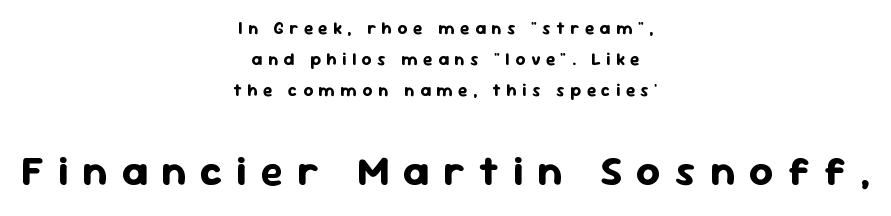
The line texture is sparse and dotted thanks to wide tracking. When letters stand straight like this, we call the style roman or upright. You could not count columns in this text — the font is proportionally spaced. Strong, thick strokes mark this as bold type. Note: smaller setting up top, larger setting below.
